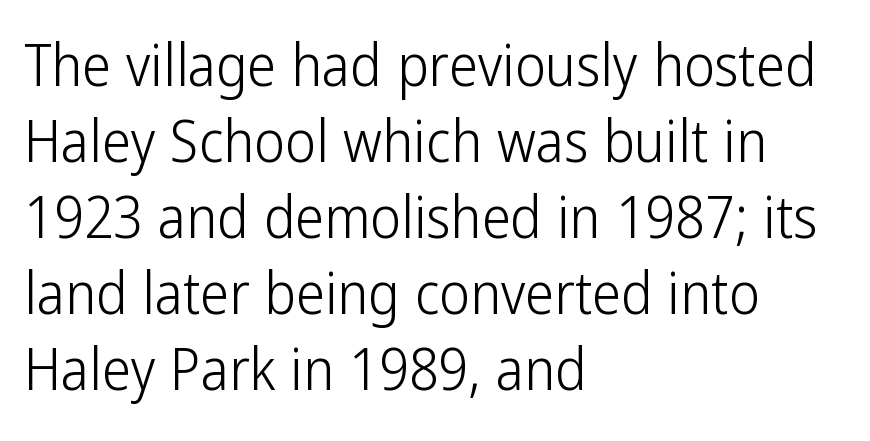
{"serif": "no", "italic": "no", "bold": "no", "weight": "light", "width": "condensed", "stroke_contrast": "low", "x_height": "medium", "monospaced": "no", "underline": "no", "align": "left", "line_spacing": "normal", "line_spacing_ratio": 1.31, "letter_spacing": "normal", "letter_spacing_em": 0.0, "glyph_px": 58}
